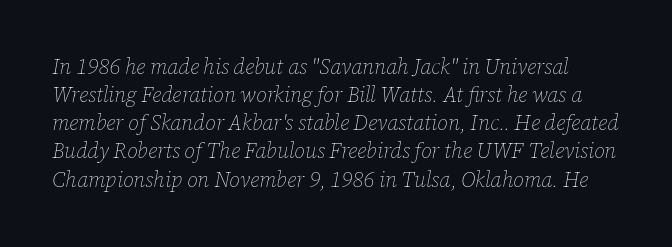
The image shows 21 px text type, italic (leaning right); set normal line spacing (1.34x), normal letter spacing, not underlined.
